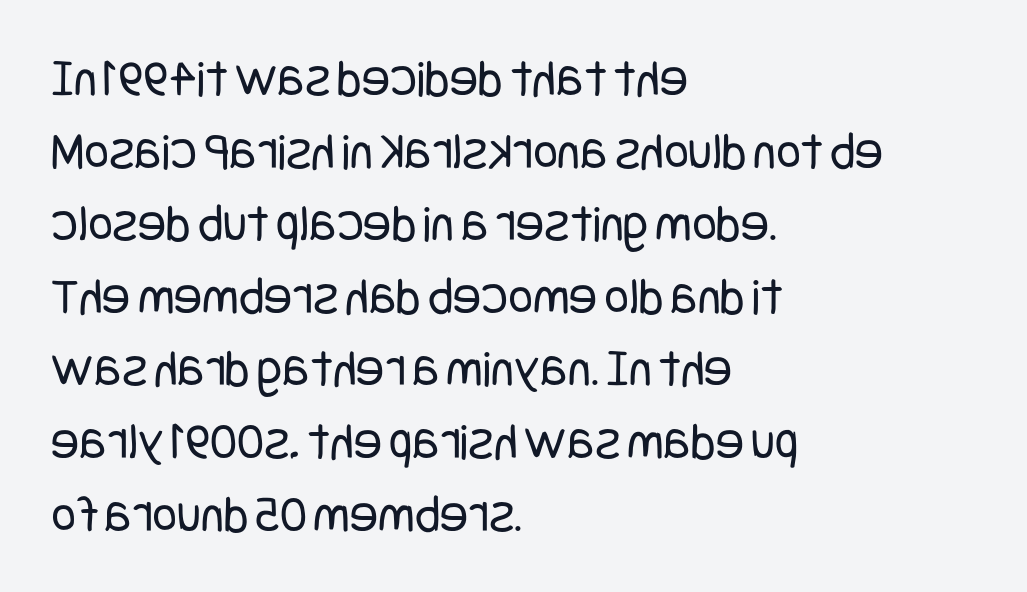
{"serif": "no", "italic": "no", "bold": "no", "weight": "regular", "width": "condensed", "stroke_contrast": "low", "x_height": "large", "underline": "no", "align": "left", "line_spacing": "normal", "line_spacing_ratio": 1.37, "letter_spacing": "normal", "letter_spacing_em": 0.0, "glyph_px": 53}
